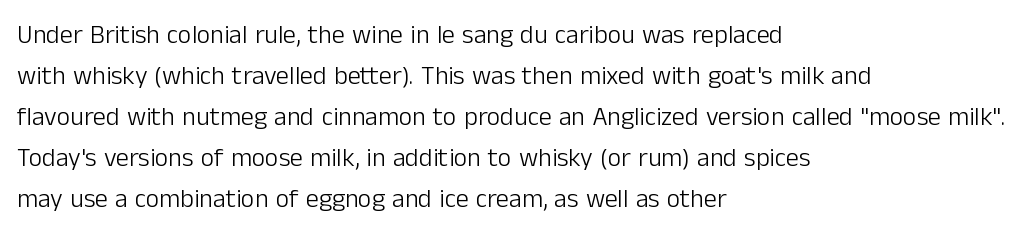
The words here are not underlined. Unbolded letterforms with no extra heft. Quick note: interline space is typical. These lines stack with their left ends in a neat column. Ordinary non-slanted type is in use. Here the glyphs are tracked normally, forming tight word shapes.
